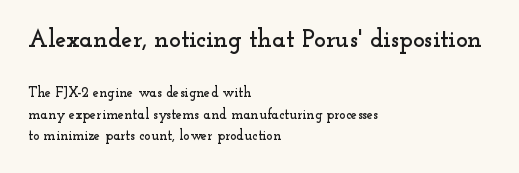
{"italic": "no", "underline": "no", "align": "left", "line_spacing": "normal", "line_spacing_ratio": 1.53, "letter_spacing": "normal", "letter_spacing_em": 0.0, "larger_block": "first", "size_ratio": 1.79, "glyph_px": 25}
